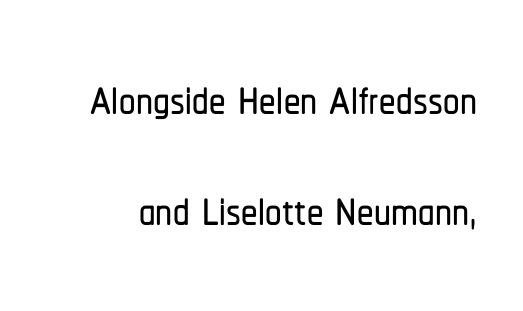
Standard letterfit; no display-style spreading of the glyphs. Posture: vertical. The letters carry no serifs — their stems end cleanly without finishing strokes. Type without underlining. Each letter keeps its own natural width here, so spacing adapts to shape.
